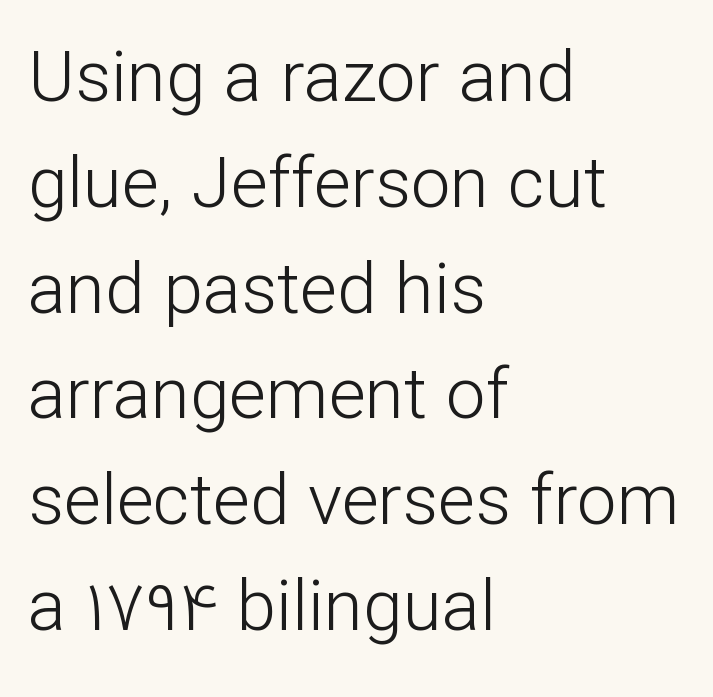
No feet cap the strokes, marking this as sans-serif type. Compared with typical paragraphs, the rows here are spaced about the same. The gaps between neighbouring characters are ordinary and unremarkable. One-word summary of the alignment: left. A typesetter would mark this as roman, not italic.
